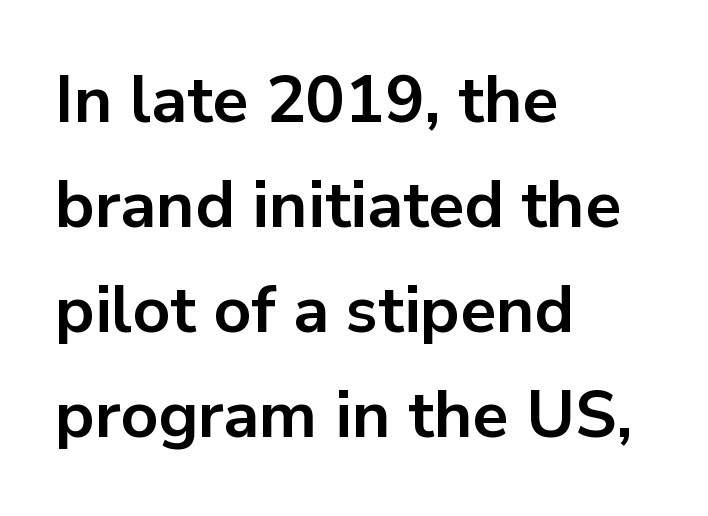
{"serif": "no", "italic": "no", "bold": "yes", "weight": "bold", "width": "normal", "stroke_contrast": "low", "x_height": "medium", "monospaced": "no", "underline": "no", "align": "left", "line_spacing": "normal", "line_spacing_ratio": 1.59, "letter_spacing": "normal", "letter_spacing_em": 0.0, "glyph_px": 66}
